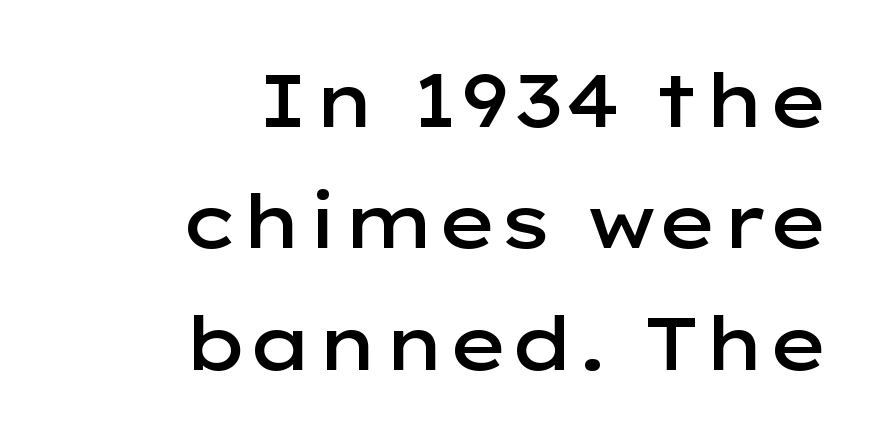
{"serif": "no", "italic": "no", "bold": "semi", "weight": "semibold", "width": "wide", "stroke_contrast": "low", "x_height": "medium", "monospaced": "no", "underline": "no", "align": "right", "line_spacing": "normal", "line_spacing_ratio": 1.64, "letter_spacing": "normal", "letter_spacing_em": 0.0, "glyph_px": 74}
